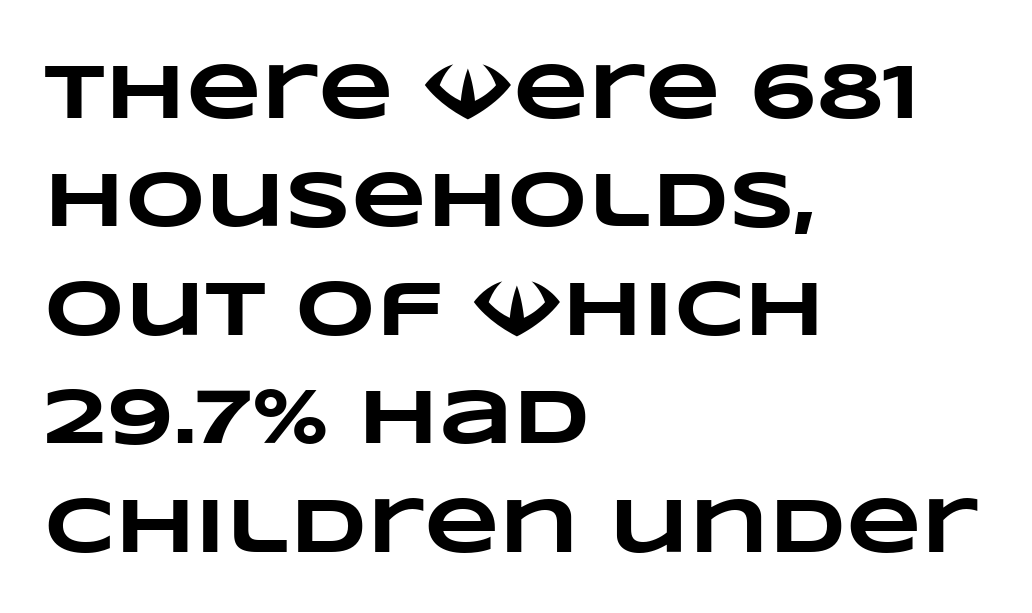
The image shows 78 px heavy, wide type; set left-aligned, normal line spacing (1.39x), normal letter spacing, not underlined; low stroke contrast and a large x-height.
